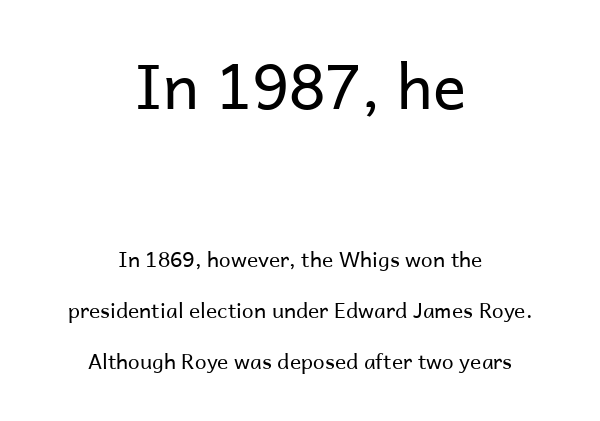
Q: Is the text bold? A: No.
Q: Is the text italic (slanted)? A: No, it is upright.
Q: Is the typeface a serif or a sans-serif typeface? A: Sans-serif.
Q: Is the text underlined? A: No.
Q: How is the paragraph aligned? A: Centered.
Q: Is the spacing between letters normal or unusually wide? A: Normal.
Q: Is the spacing between lines tight, normal or loose? A: Loose.
Q: Which block of text is set in a larger size, the first (top) or the second (bottom)? A: The first (top) one.
Q: Width (condensed, normal, or wide)? A: Normal.
Q: Stroke contrast? A: Low.
Q: x-height? A: Medium.
Q: Monospaced? A: No.
